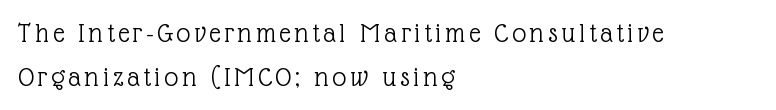
Q: Is the text bold? A: No.
Q: Is the text italic (slanted)? A: No, it is upright.
Q: Is the typeface a serif or a sans-serif typeface? A: Serif.
Q: Is the text underlined? A: No.
Q: How is the paragraph aligned? A: Left-aligned.
Q: Is the spacing between lines tight, normal or loose? A: Normal.
Q: Width (condensed, normal, or wide)? A: Normal.
Q: x-height? A: Medium.
Q: Monospaced? A: No.
